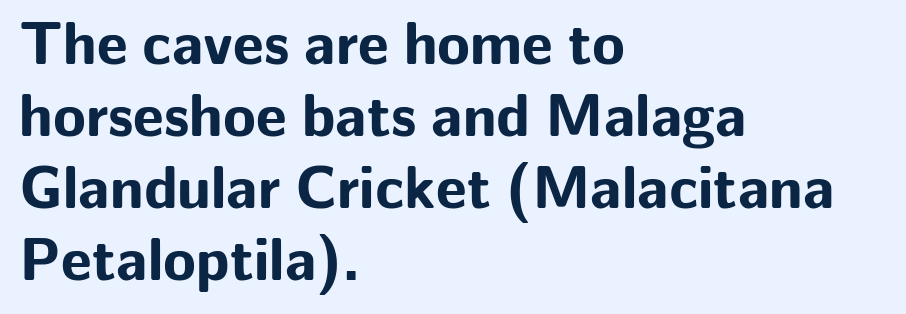
Q: Is the text bold? A: Yes.
Q: Is the text italic (slanted)? A: No, it is upright.
Q: Is the typeface a serif or a sans-serif typeface? A: Sans-serif.
Q: Is the text underlined? A: No.
Q: How is the paragraph aligned? A: Left-aligned.
Q: Is the spacing between letters normal or unusually wide? A: Normal.
Q: Width (condensed, normal, or wide)? A: Normal.
Q: Stroke contrast? A: Low.
Q: x-height? A: Medium.
Q: Monospaced? A: No.
